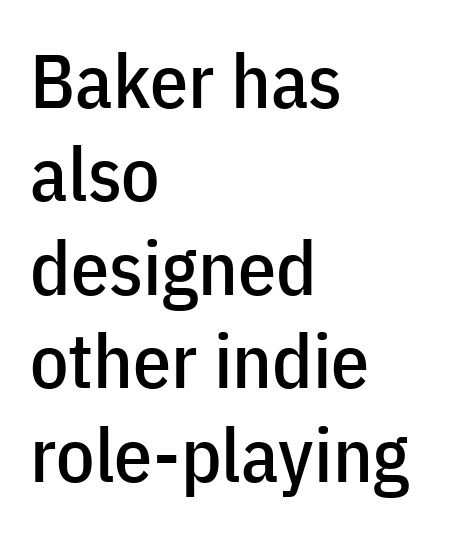
Q: Is the text italic (slanted)? A: No, it is upright.
Q: Is the typeface a serif or a sans-serif typeface? A: Sans-serif.
Q: Is the text underlined? A: No.
Q: How is the paragraph aligned? A: Left-aligned.
Q: Is the spacing between letters normal or unusually wide? A: Normal.
Q: Width (condensed, normal, or wide)? A: Condensed.
Q: Stroke contrast? A: Low.
Q: x-height? A: Medium.
Q: Monospaced? A: No.
